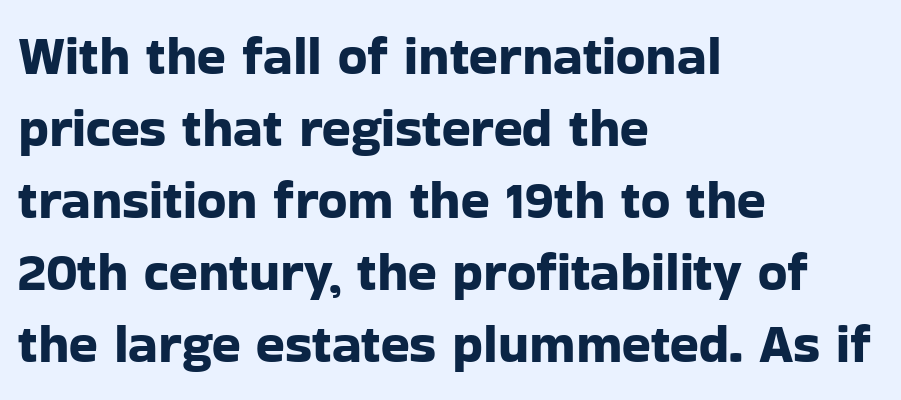
The image shows 53 px sans-serif type, upright; set left-aligned, normal line spacing (1.36x), normal letter spacing, not underlined; low stroke contrast and a medium x-height.
